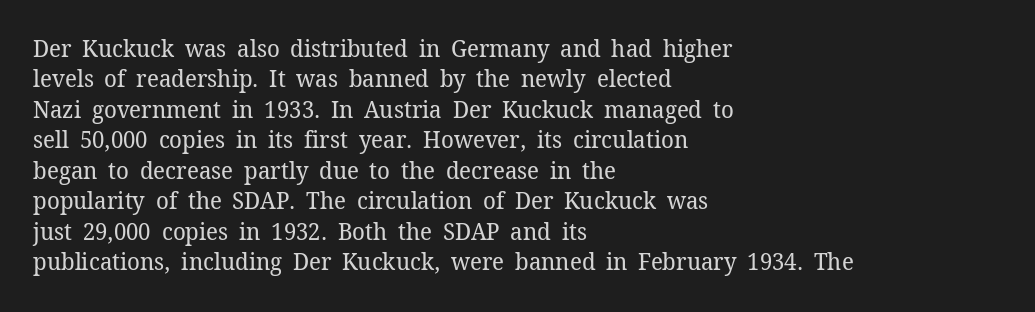
Q: Is the text bold? A: No.
Q: Is the text italic (slanted)? A: No, it is upright.
Q: Is the text underlined? A: No.
Q: How is the paragraph aligned? A: Left-aligned.
Q: Is the spacing between letters normal or unusually wide? A: Normal.
Q: Is the spacing between lines tight, normal or loose? A: Normal.
